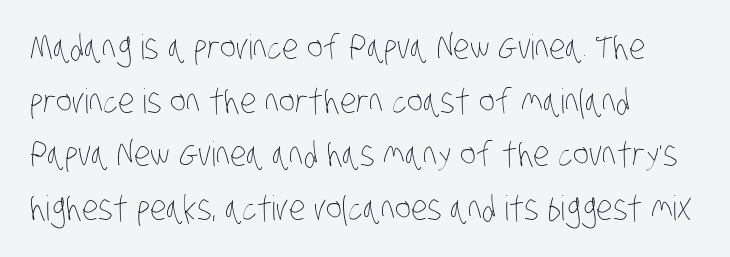
One-word summary of the alignment: left. Stem width sits at or under what a default text font uses. The baseline area is clear. How are the letters spaced? Ordinarily, with no added tracking.
